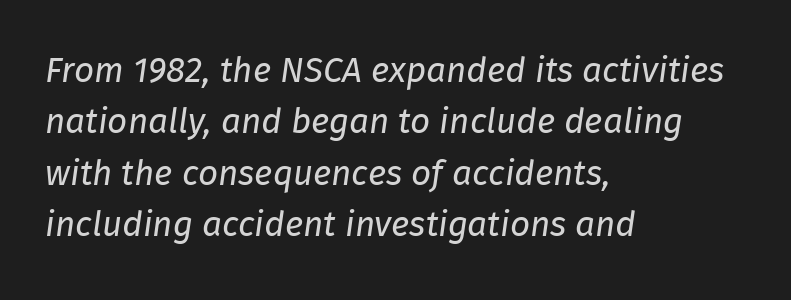
The image shows 35 px regular-weight type, italic (leaning right); set left-aligned, normal line spacing (1.47x), normal letter spacing, not underlined; low stroke contrast and a medium x-height.
